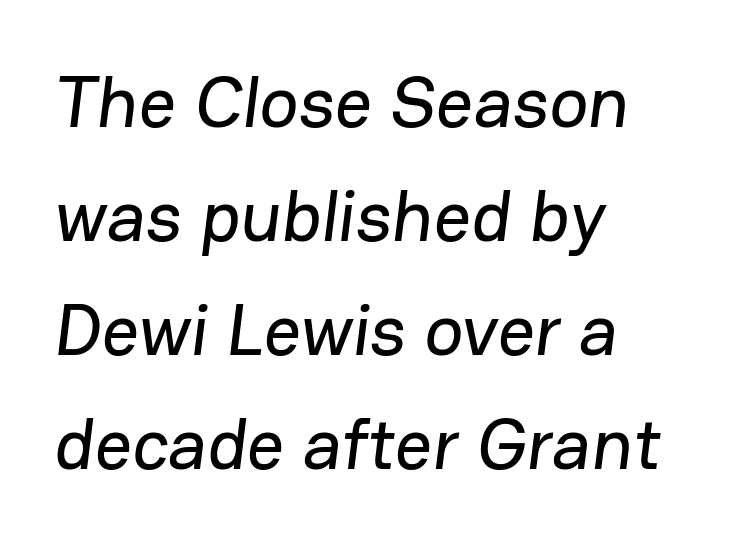
The image shows 73 px sans-serif type; set left-aligned, normal line spacing (1.56x), normal letter spacing, not underlined; low stroke contrast and a medium x-height.
